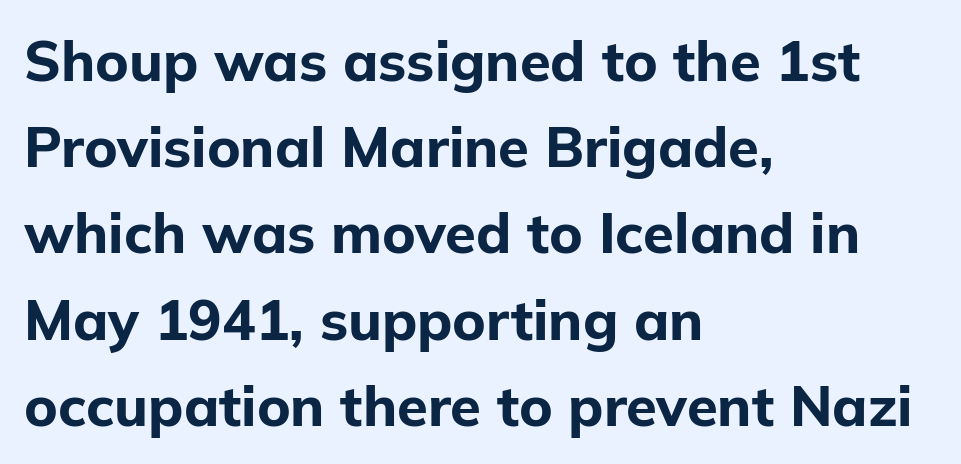
{"serif": "no", "italic": "no", "bold": "yes", "weight": "bold", "width": "normal", "stroke_contrast": "low", "x_height": "medium", "monospaced": "no", "underline": "no", "align": "left", "line_spacing": "normal", "line_spacing_ratio": 1.54, "letter_spacing": "normal", "letter_spacing_em": 0.0, "glyph_px": 56}
